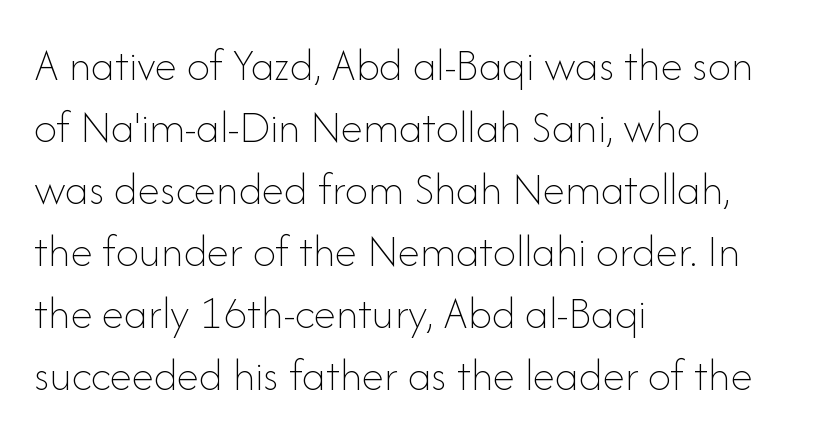
The image shows 46 px thin type, upright; set left-aligned, normal line spacing (1.35x), normal letter spacing, not underlined; low stroke contrast and a small x-height.
